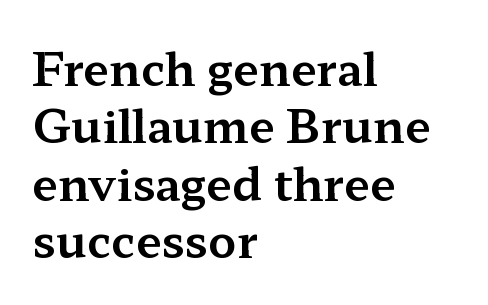
Nope, not italic — everything's standing straight. The passage shown is typeset with a serif family. The letters advance in unequal steps, a hallmark of proportional type. Descender tails drop into unmarked territory. Which margin do the lines hug? The left one — the right edge is uneven. Normally led — the rows are evenly, conventionally spaced.
